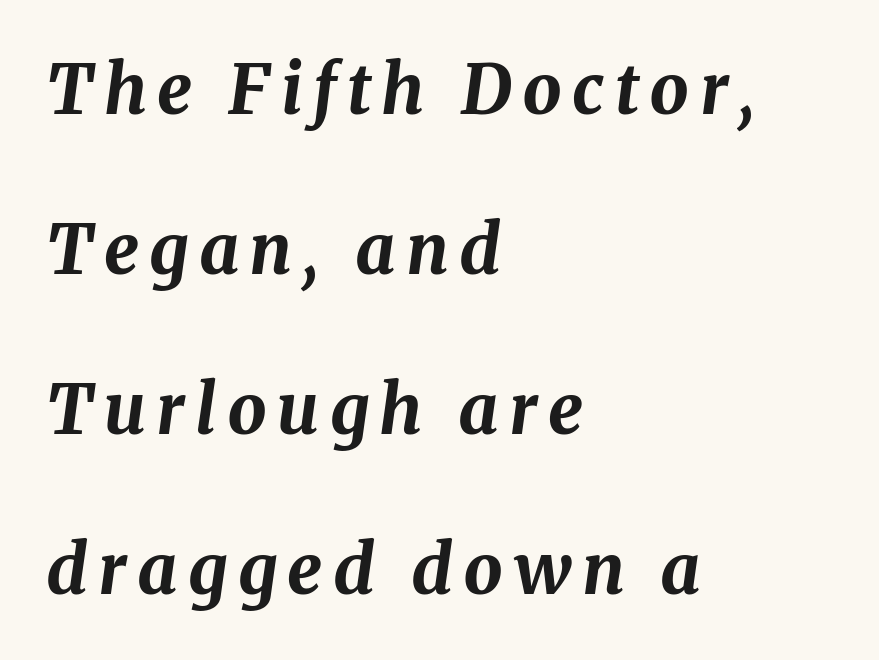
Q: Is the text bold? A: Yes.
Q: Is the text italic (slanted)? A: Yes, it leans right by about 8 degrees.
Q: Is the text underlined? A: No.
Q: How is the paragraph aligned? A: Left-aligned.
Q: Is the spacing between lines tight, normal or loose? A: Loose.
Q: Width (condensed, normal, or wide)? A: Normal.
Q: Stroke contrast? A: Medium.
Q: x-height? A: Medium.
Q: Monospaced? A: No.
